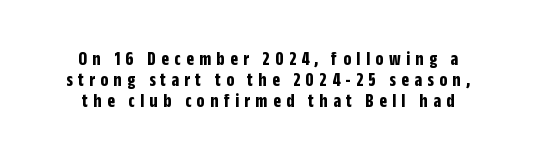
{"italic": "no", "bold": "yes", "underline": "no", "line_spacing": "tight", "line_spacing_ratio": 1.04, "letter_spacing": "wide", "letter_spacing_em": 0.27, "glyph_px": 20}
